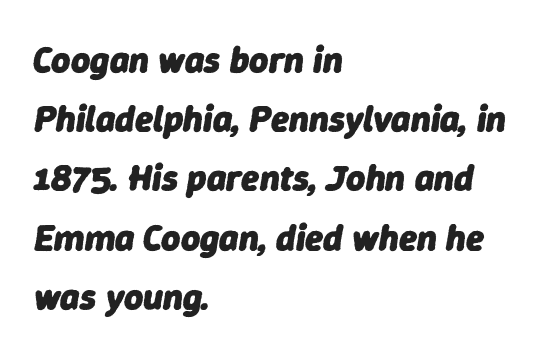
{"italic": "yes", "lean": "right", "slant_degrees": 9, "bold": "yes", "weight": "heavy", "width": "normal", "stroke_contrast": "low", "x_height": "medium", "monospaced": "no", "underline": "no", "align": "left", "line_spacing": "normal", "line_spacing_ratio": 1.6, "letter_spacing": "normal", "letter_spacing_em": 0.0, "glyph_px": 37}
